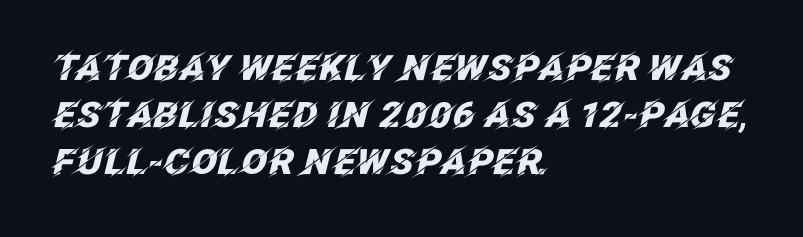
{"italic": "yes", "lean": "right", "slant_degrees": 12, "bold": "yes", "weight": "heavy", "width": "normal", "stroke_contrast": "low", "x_height": "large", "monospaced": "no", "underline": "no", "align": "left", "line_spacing": "normal", "line_spacing_ratio": 1.35, "letter_spacing": "normal", "letter_spacing_em": 0.0, "glyph_px": 35}
